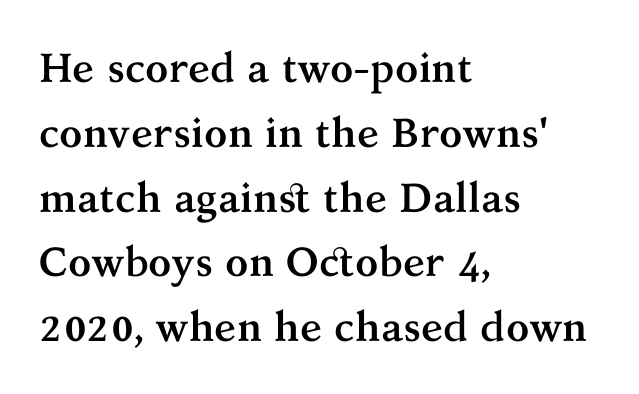
Q: Is the text bold? A: Yes.
Q: Is the text italic (slanted)? A: No, it is upright.
Q: Is the typeface a serif or a sans-serif typeface? A: Serif.
Q: Is the text underlined? A: No.
Q: How is the paragraph aligned? A: Left-aligned.
Q: Is the spacing between letters normal or unusually wide? A: Normal.
Q: Is the spacing between lines tight, normal or loose? A: Normal.
Q: Width (condensed, normal, or wide)? A: Normal.
Q: Stroke contrast? A: Medium.
Q: x-height? A: Medium.
Q: Monospaced? A: No.
